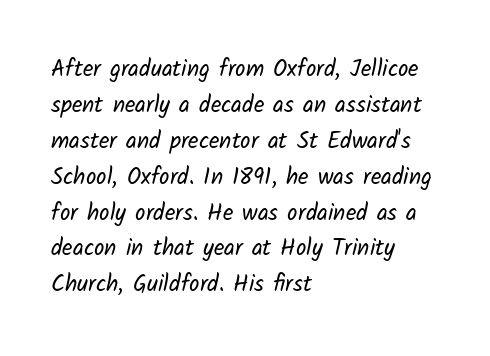
The image shows 23 px text type; set left-aligned, normal line spacing (1.56x), normal letter spacing, not underlined.
